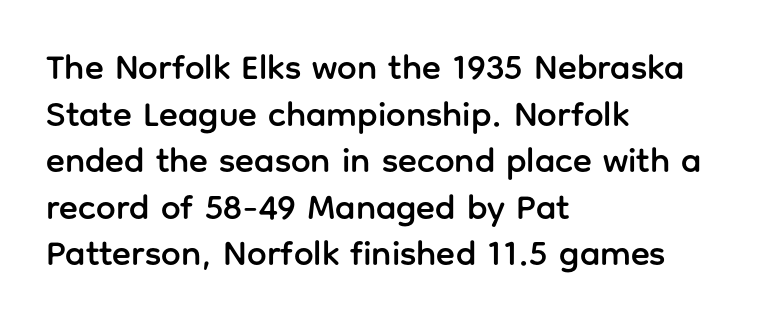
Q: Is the text italic (slanted)? A: No, it is upright.
Q: Is the typeface a serif or a sans-serif typeface? A: Sans-serif.
Q: Is the text underlined? A: No.
Q: How is the paragraph aligned? A: Left-aligned.
Q: Is the spacing between letters normal or unusually wide? A: Normal.
Q: Is the spacing between lines tight, normal or loose? A: Normal.
Q: Width (condensed, normal, or wide)? A: Normal.
Q: Stroke contrast? A: Low.
Q: x-height? A: Medium.
Q: Monospaced? A: No.
